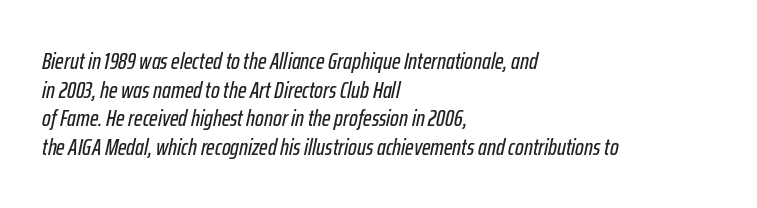
{"italic": "yes", "lean": "right", "slant_degrees": 12, "underline": "no", "align": "left", "line_spacing_ratio": 1.24, "letter_spacing": "normal", "letter_spacing_em": 0.0, "glyph_px": 23}
